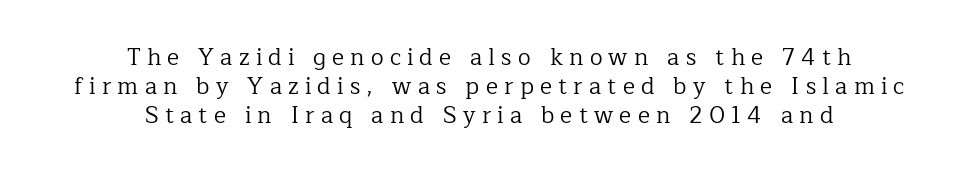
Q: Is the text bold? A: No.
Q: Is the text italic (slanted)? A: No, it is upright.
Q: Is the text underlined? A: No.
Q: How is the paragraph aligned? A: Centered.
Q: Is the spacing between letters normal or unusually wide? A: Unusually wide.
Q: Is the spacing between lines tight, normal or loose? A: Normal.
